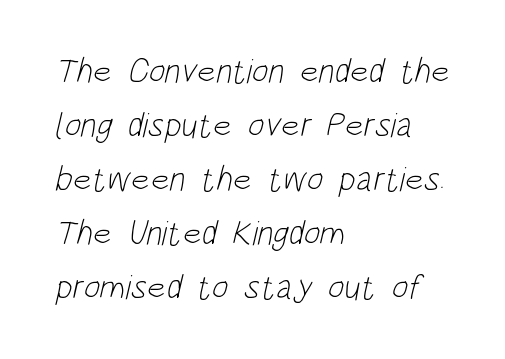
Q: Is the text bold? A: No.
Q: Is the typeface a serif or a sans-serif typeface? A: Sans-serif.
Q: Is the text underlined? A: No.
Q: How is the paragraph aligned? A: Left-aligned.
Q: Is the spacing between letters normal or unusually wide? A: Normal.
Q: Is the spacing between lines tight, normal or loose? A: Normal.
Q: Width (condensed, normal, or wide)? A: Condensed.
Q: Stroke contrast? A: Low.
Q: x-height? A: Large.
Q: Monospaced? A: No.
